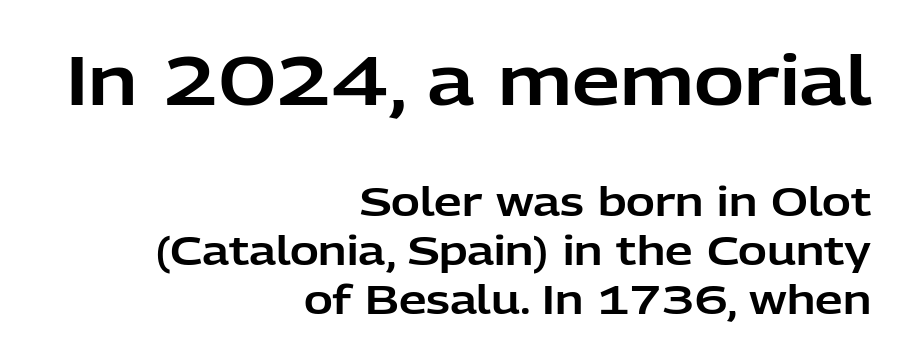
The image shows 68 px sans-serif type, upright; set right-aligned, normal line spacing (1.25x), normal letter spacing, not underlined; the first (top) block is 1.74x larger; low stroke contrast and a medium x-height.
